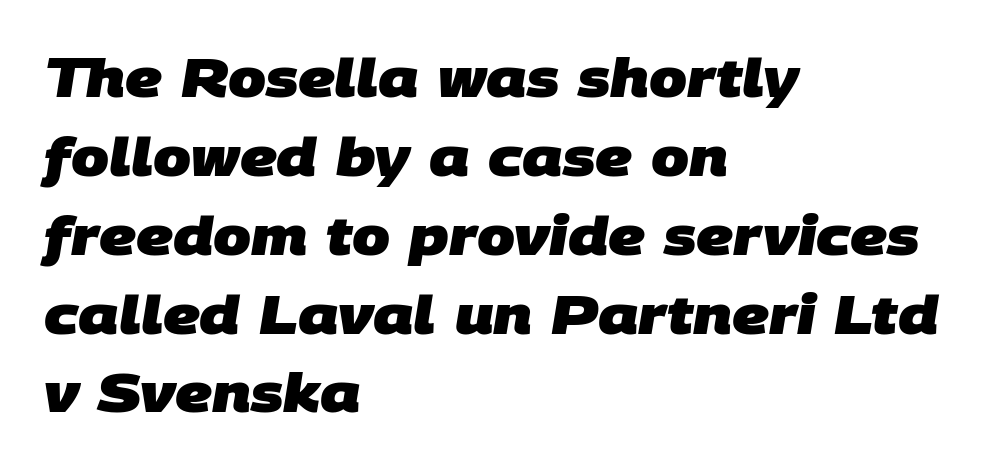
Here the glyphs are tracked normally, forming tight word shapes. Decoration check: the copy has no underline. Letterform terminals end flat and unadorned throughout the passage. A student would call this left alignment; a typographer would say flush left, rag right. The vertical gap from one line to the next is medium. Heavy-handed strokes throughout: this text is bold.
